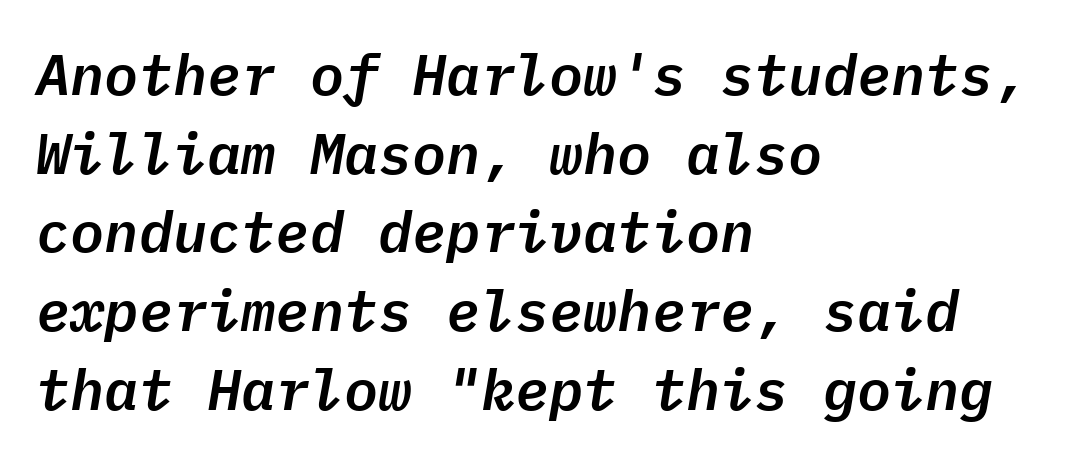
Each line starts at the same left margin while the right side varies. Vertical spacing — default. The glyphs are unaccompanied by any horizontal stroke below them. The letters march in equal steps, a hallmark of fixed-pitch type. The font's italic variant was chosen for this text. Observe the ordinary spacing: letters are neighbours, not strangers.
